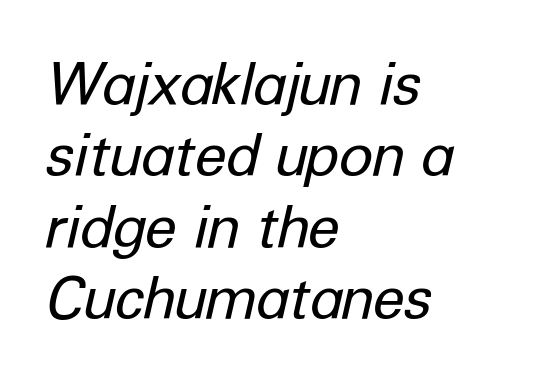
{"italic": "yes", "lean": "right", "slant_degrees": 12, "bold": "no", "weight": "regular", "width": "normal", "stroke_contrast": "low", "x_height": "medium", "monospaced": "no", "underline": "no", "align": "left", "line_spacing_ratio": 1.23, "letter_spacing": "normal", "letter_spacing_em": 0.0, "glyph_px": 58}
